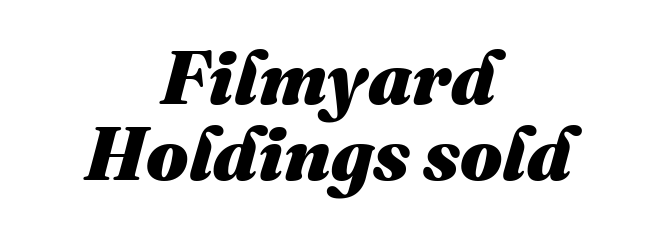
You'd pick this weight for a headline — it's a proper bold. Tracking here is standard; glyphs follow each other at the usual distance. Think of a printed novel: that variable character pitch is what you see here. The specimen reads as italic at a glance. Glance below the letters and you will spot only blank space.
